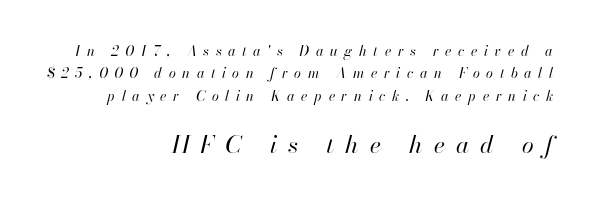
The image shows 24 px text type, italic (leaning right); set right-aligned, normal line spacing (1.59x), unusually wide letter spacing (+0.47 em), not underlined; the second (bottom) block is 1.71x larger.
